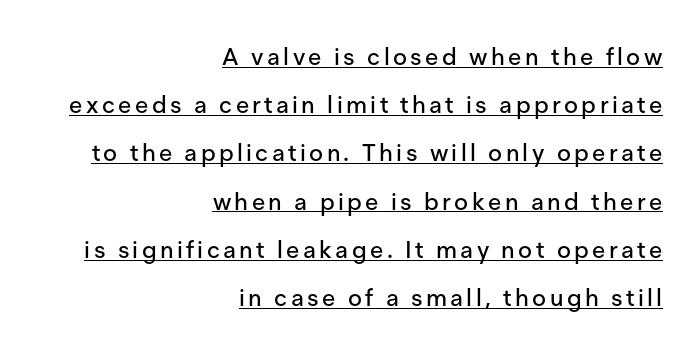
Q: Is the text italic (slanted)? A: No, it is upright.
Q: Is the text underlined? A: Yes.
Q: How is the paragraph aligned? A: Right-aligned.
Q: Is the spacing between lines tight, normal or loose? A: Loose.
